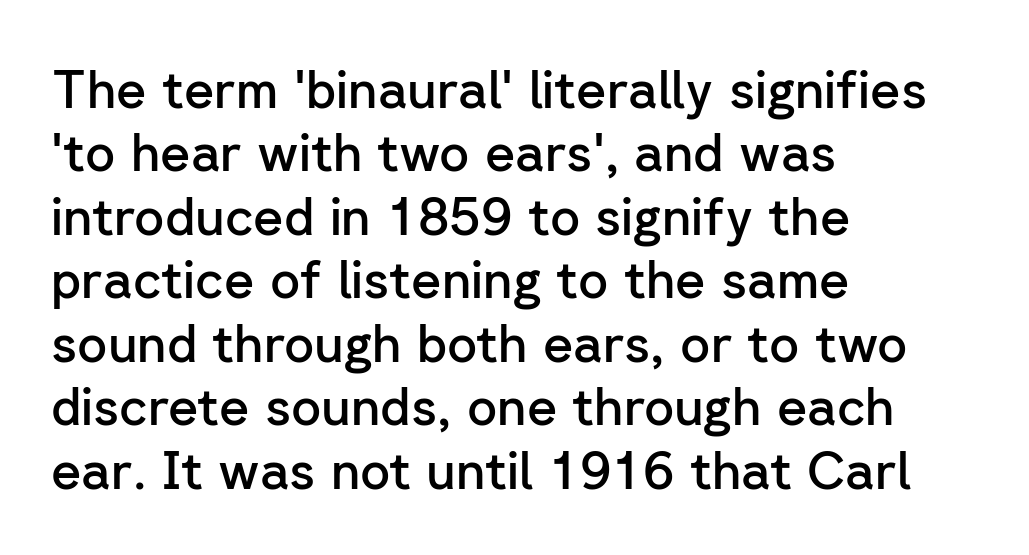
{"serif": "no", "italic": "no", "bold": "semi", "weight": "semibold", "width": "normal", "stroke_contrast": "low", "x_height": "medium", "monospaced": "no", "underline": "no", "align": "left", "line_spacing_ratio": 1.22, "letter_spacing": "normal", "letter_spacing_em": 0.0, "glyph_px": 52}
